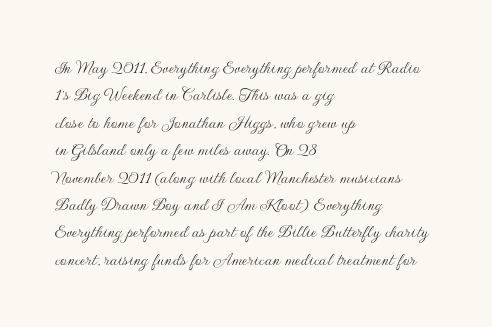
{"bold": "no", "underline": "no", "align": "left", "line_spacing": "normal", "line_spacing_ratio": 1.37, "letter_spacing": "normal", "letter_spacing_em": 0.0, "glyph_px": 20}
